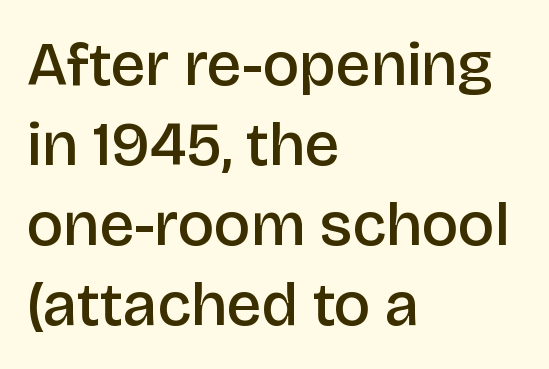
Q: Is the text bold? A: Semi-bold.
Q: Is the text italic (slanted)? A: No, it is upright.
Q: Is the typeface a serif or a sans-serif typeface? A: Sans-serif.
Q: Is the text underlined? A: No.
Q: How is the paragraph aligned? A: Left-aligned.
Q: Is the spacing between letters normal or unusually wide? A: Normal.
Q: Is the spacing between lines tight, normal or loose? A: Normal.
Q: Width (condensed, normal, or wide)? A: Normal.
Q: Stroke contrast? A: Low.
Q: x-height? A: Large.
Q: Monospaced? A: No.
